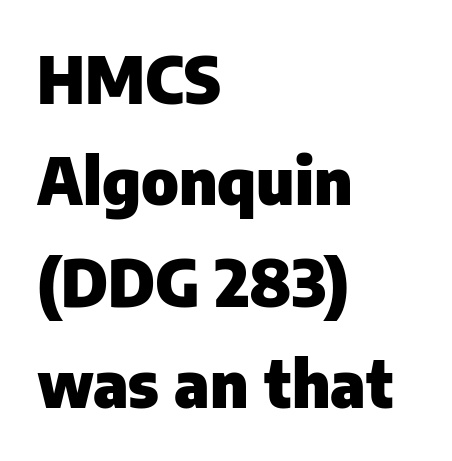
The image shows 65 px heavy sans-serif type, upright; set left-aligned, normal line spacing (1.56x), normal letter spacing, not underlined; low stroke contrast and a medium x-height.
